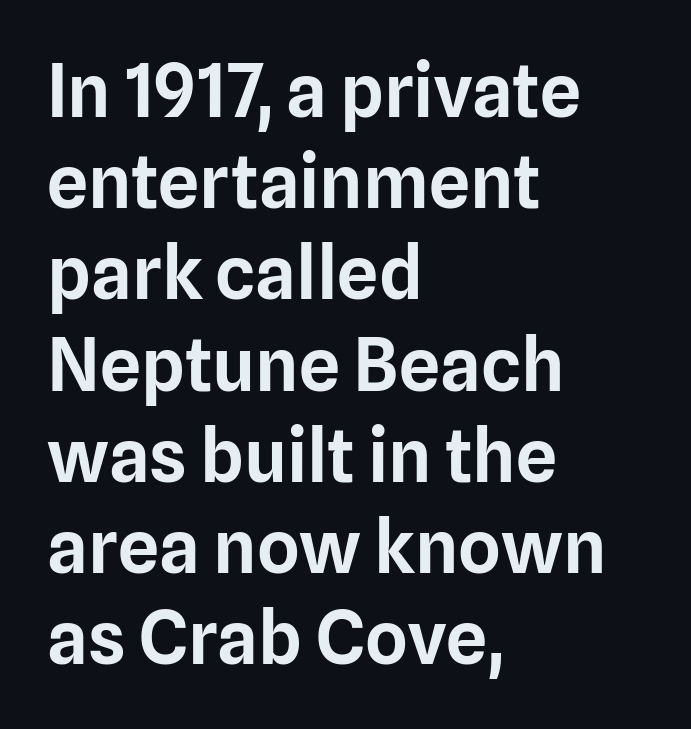
{"serif": "no", "italic": "no", "width": "normal", "stroke_contrast": "low", "x_height": "medium", "monospaced": "no", "underline": "no", "align": "left", "line_spacing": "normal", "line_spacing_ratio": 1.25, "letter_spacing": "normal", "letter_spacing_em": 0.0, "glyph_px": 73}
